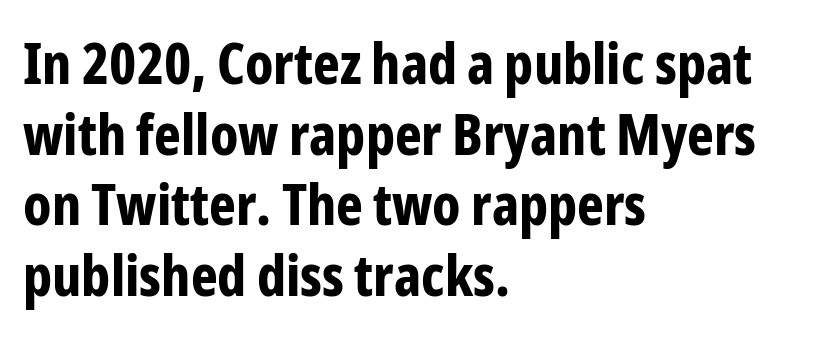
Posture: straight, roman, zero tilt. Reading down the block, your eye returns to a fixed left position each line. The letters advance in unequal steps, a hallmark of proportional type. The rendering keeps characters at their native spacing. Quick note: underline off.
